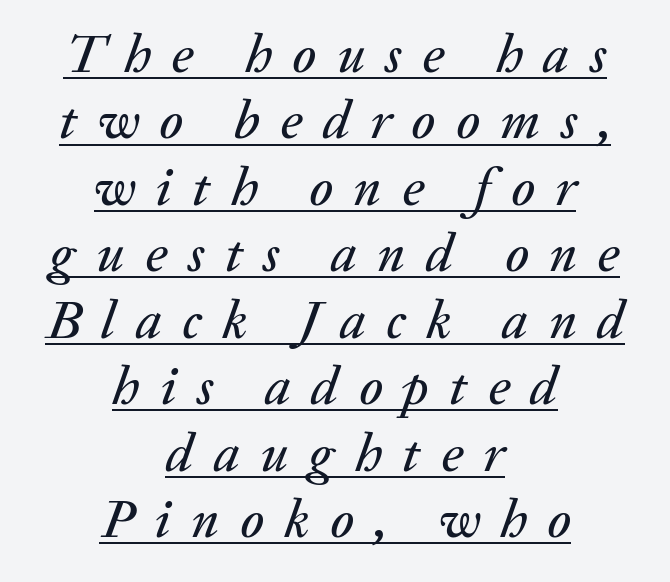
Line starts and ends both wander, symmetrically. Tracking value appears strongly positive — letters spread wide. A typesetter would call this proportional, since set widths differ per character. Quick note: underline on. Tall strokes in this sample are angled rather than plumb.
